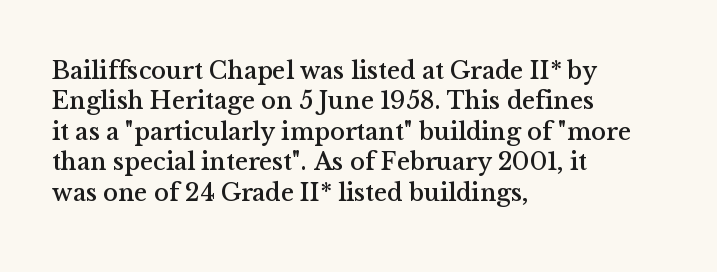
Q: Is the text italic (slanted)? A: No, it is upright.
Q: Is the text underlined? A: No.
Q: How is the paragraph aligned? A: Left-aligned.
Q: Is the spacing between letters normal or unusually wide? A: Normal.
